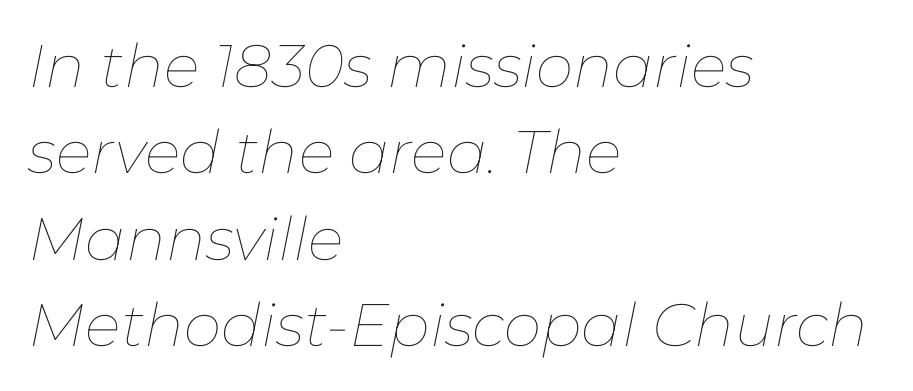
{"italic": "yes", "lean": "right", "slant_degrees": 11, "bold": "no", "weight": "thin", "width": "normal", "stroke_contrast": "low", "x_height": "medium", "monospaced": "no", "underline": "no", "align": "left", "line_spacing": "normal", "line_spacing_ratio": 1.44, "letter_spacing": "normal", "letter_spacing_em": 0.0, "glyph_px": 60}
